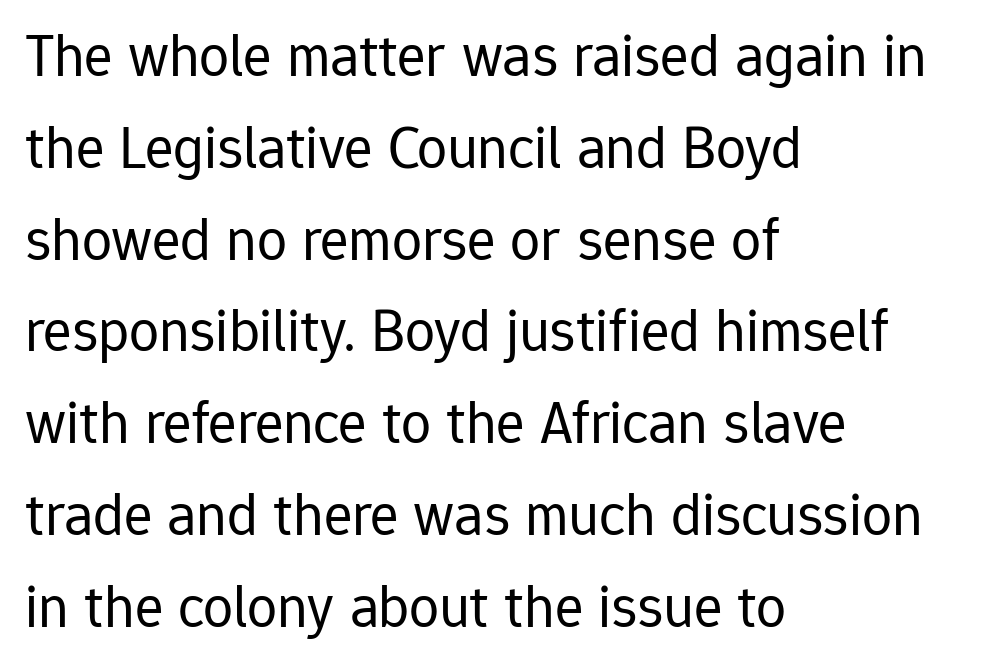
The image shows 60 px regular-weight sans-serif type, upright; set left-aligned, normal line spacing (1.53x), normal letter spacing, not underlined; low stroke contrast and a medium x-height.
